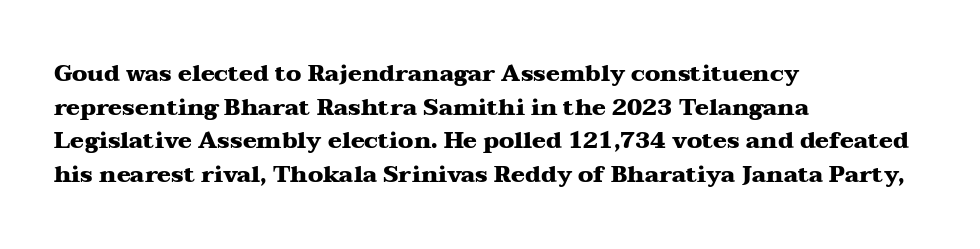
{"italic": "no", "bold": "yes", "underline": "no", "align": "left", "line_spacing": "normal", "line_spacing_ratio": 1.46, "letter_spacing": "normal", "letter_spacing_em": 0.0, "glyph_px": 23}
